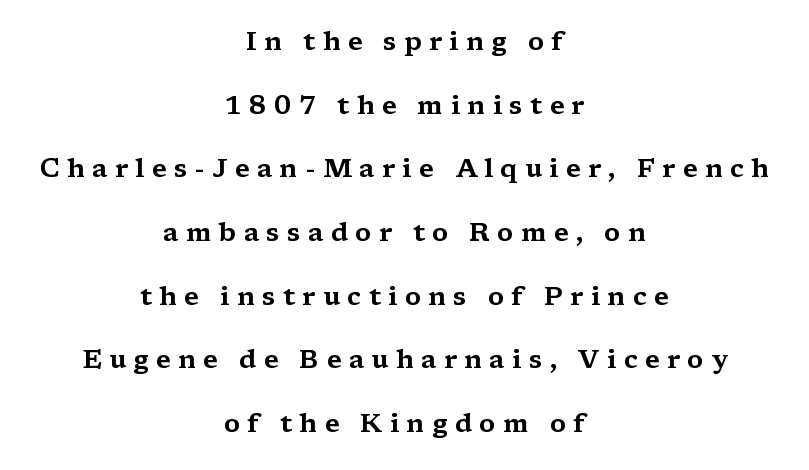
{"italic": "no", "underline": "no", "align": "center", "line_spacing": "loose", "line_spacing_ratio": 2.45, "letter_spacing": "wide", "letter_spacing_em": 0.28, "glyph_px": 26}
